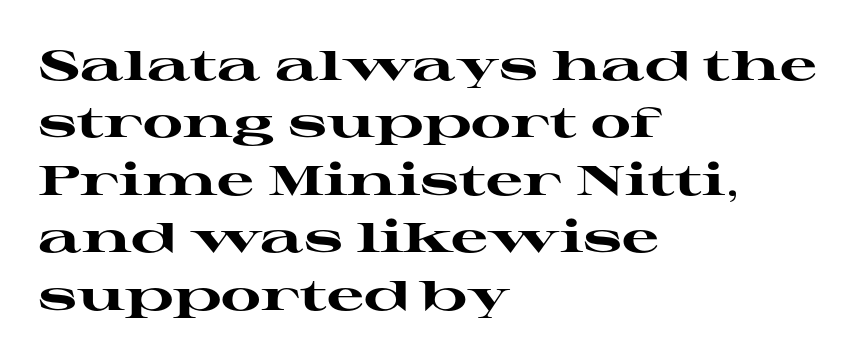
The image shows 41 px heavy, wide serif type, upright; set left-aligned, normal line spacing (1.4x), normal letter spacing, not underlined; high stroke contrast and a medium x-height.
